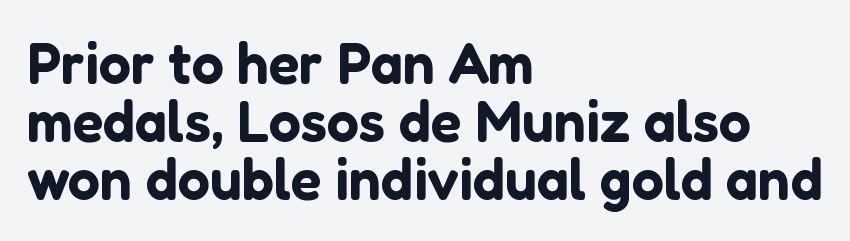
Stroke terminals: plain, sans-serif. Typeset ragged right — the left edge is the straight one. A clean baseline with only descenders dipping below it. The block of text is dense from top to bottom, with scant space between rows. When letters stand straight like this, we call the style roman or upright.
